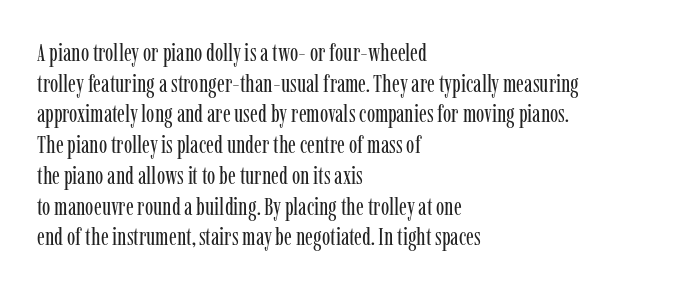
{"italic": "no", "bold": "no", "underline": "no", "align": "left", "line_spacing_ratio": 1.23, "letter_spacing": "normal", "letter_spacing_em": 0.0, "glyph_px": 25}
